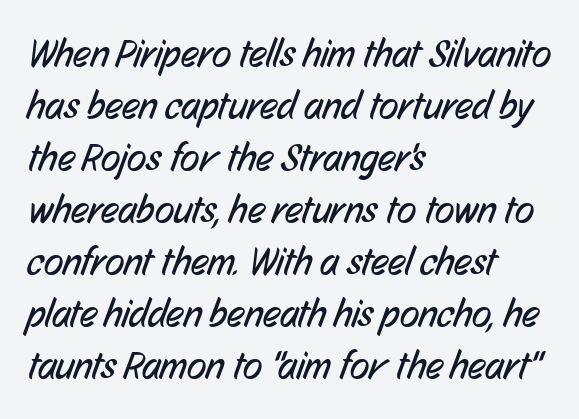
The type family on display is of the sans-serif kind. Summary of weight: not heavy and not bold. No word sits above an underline. The line-height multiplier appears to be the usual default. Caption: multi-line text, flush left, ragged right. There is no visible air inserted between adjacent glyphs.
